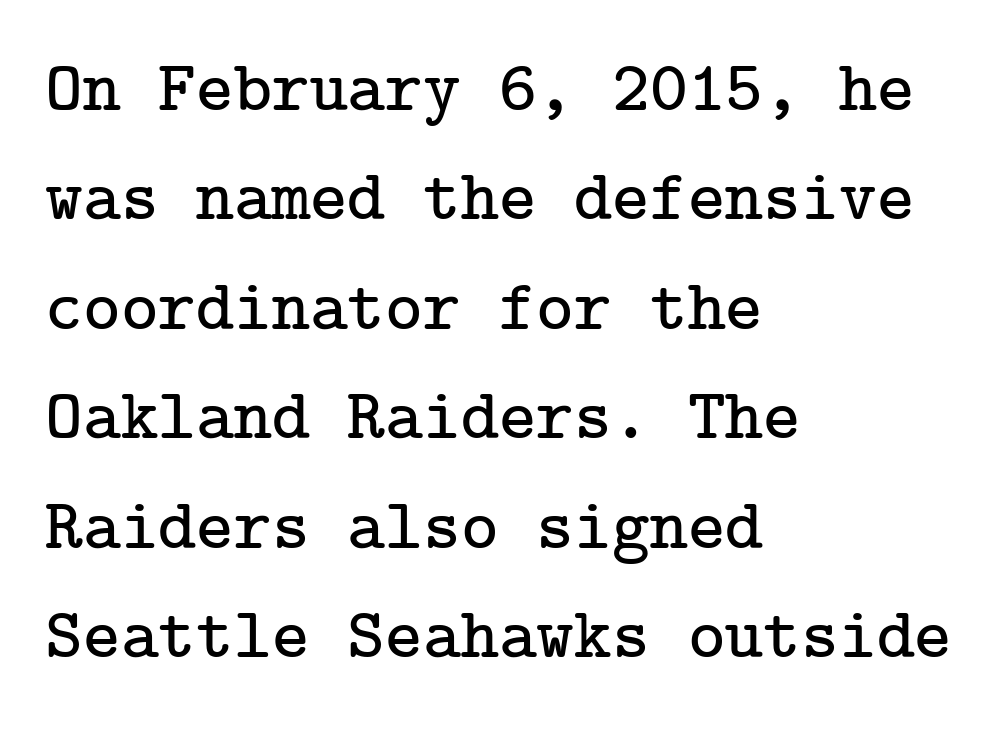
The image shows 72 px serif type, upright; set left-aligned, normal line spacing (1.52x), normal letter spacing, not underlined; low stroke contrast and a medium x-height.
